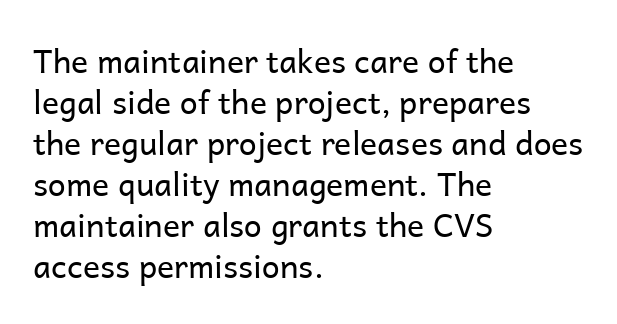
The image shows 32 px regular-weight sans-serif type, upright; set left-aligned, normal line spacing (1.28x), normal letter spacing, not underlined; low stroke contrast and a medium x-height.
